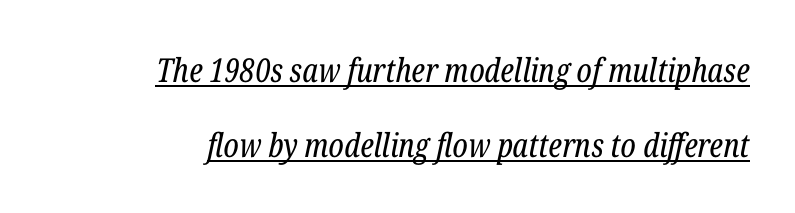
The image shows 33 px regular-weight, condensed serif type, italic (leaning right); set right-aligned, loose line spacing (2.26x), normal letter spacing, underlined; low stroke contrast and a medium x-height.
